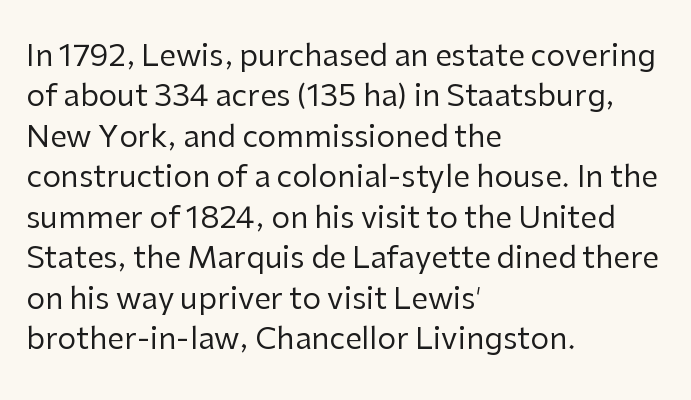
{"serif": "no", "italic": "no", "bold": "no", "weight": "regular", "width": "normal", "stroke_contrast": "low", "x_height": "medium", "monospaced": "no", "underline": "no", "align": "left", "line_spacing": "normal", "line_spacing_ratio": 1.35, "letter_spacing": "normal", "letter_spacing_em": 0.0, "glyph_px": 30}
